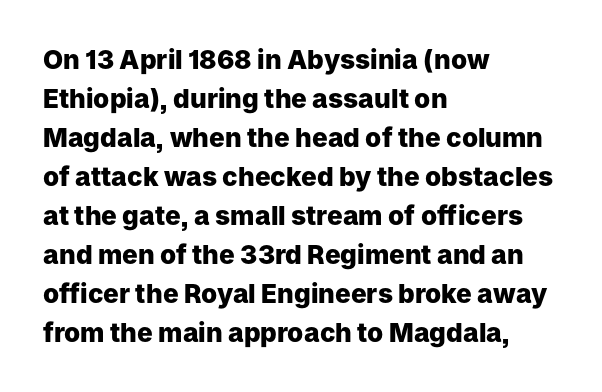
Q: Is the text bold? A: Yes.
Q: Is the text italic (slanted)? A: No, it is upright.
Q: Is the text underlined? A: No.
Q: How is the paragraph aligned? A: Left-aligned.
Q: Is the spacing between letters normal or unusually wide? A: Normal.
Q: Is the spacing between lines tight, normal or loose? A: Normal.
